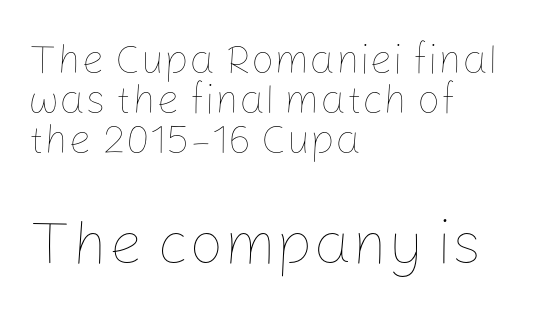
These lines were composed using upright roman letters. Vertical stems look standard width or narrower in stroke. The text block is weighted toward the left margin, trailing off unevenly rightward. The face used here is proportionally spaced, like ordinary book or web type.
